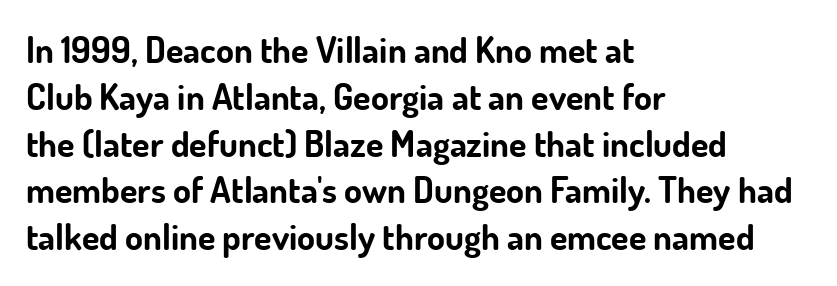
Q: Is the text bold? A: Yes.
Q: Is the text italic (slanted)? A: No, it is upright.
Q: Is the typeface a serif or a sans-serif typeface? A: Sans-serif.
Q: Is the text underlined? A: No.
Q: How is the paragraph aligned? A: Left-aligned.
Q: Is the spacing between letters normal or unusually wide? A: Normal.
Q: Is the spacing between lines tight, normal or loose? A: Normal.
Q: Width (condensed, normal, or wide)? A: Normal.
Q: Stroke contrast? A: Low.
Q: x-height? A: Small.
Q: Monospaced? A: No.
